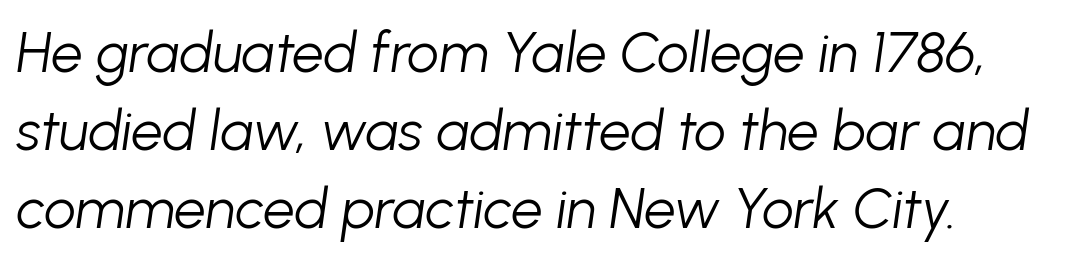
{"italic": "yes", "lean": "right", "slant_degrees": 8, "bold": "no", "weight": "light", "width": "normal", "stroke_contrast": "low", "x_height": "medium", "monospaced": "no", "underline": "no", "line_spacing": "normal", "line_spacing_ratio": 1.39, "letter_spacing": "normal", "letter_spacing_em": 0.0, "glyph_px": 56}
